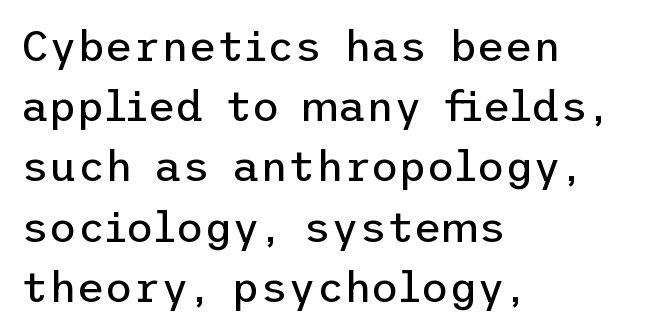
Q: Is the text bold? A: No.
Q: Is the text italic (slanted)? A: No, it is upright.
Q: Is the typeface a serif or a sans-serif typeface? A: Sans-serif.
Q: Is the text underlined? A: No.
Q: How is the paragraph aligned? A: Left-aligned.
Q: Is the spacing between letters normal or unusually wide? A: Normal.
Q: Is the spacing between lines tight, normal or loose? A: Normal.
Q: Width (condensed, normal, or wide)? A: Normal.
Q: Stroke contrast? A: Low.
Q: x-height? A: Medium.
